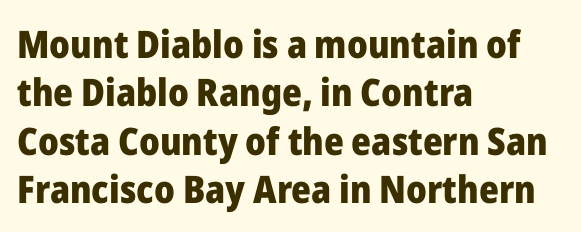
{"serif": "no", "italic": "no", "bold": "yes", "weight": "heavy", "width": "normal", "stroke_contrast": "low", "x_height": "medium", "monospaced": "no", "underline": "no", "align": "left", "line_spacing": "normal", "line_spacing_ratio": 1.27, "letter_spacing": "normal", "letter_spacing_em": 0.0, "glyph_px": 38}
